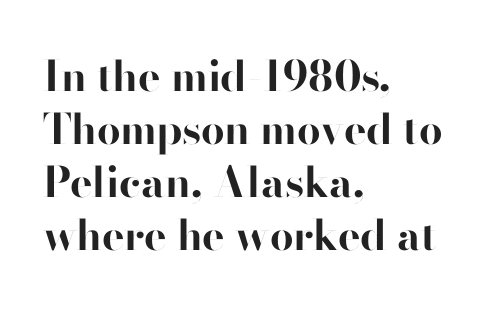
{"serif": "no", "italic": "no", "bold": "yes", "weight": "bold", "width": "normal", "stroke_contrast": "high", "x_height": "small", "monospaced": "no", "underline": "no", "align": "left", "line_spacing": "normal", "line_spacing_ratio": 1.26, "letter_spacing": "normal", "letter_spacing_em": 0.0, "glyph_px": 42}
